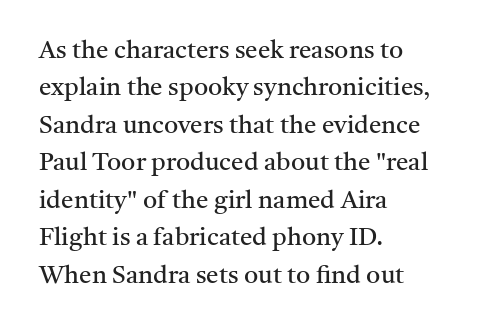
The image shows 25 px text type, upright; set left-aligned, normal line spacing (1.5x), normal letter spacing, not underlined.
